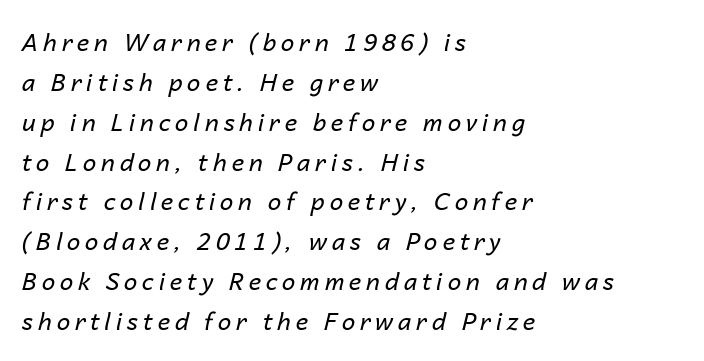
Q: Is the text bold? A: No.
Q: Is the text italic (slanted)? A: Yes, it leans right by about 14 degrees.
Q: Is the text underlined? A: No.
Q: How is the paragraph aligned? A: Left-aligned.
Q: Is the spacing between letters normal or unusually wide? A: Unusually wide.
Q: Is the spacing between lines tight, normal or loose? A: Normal.
